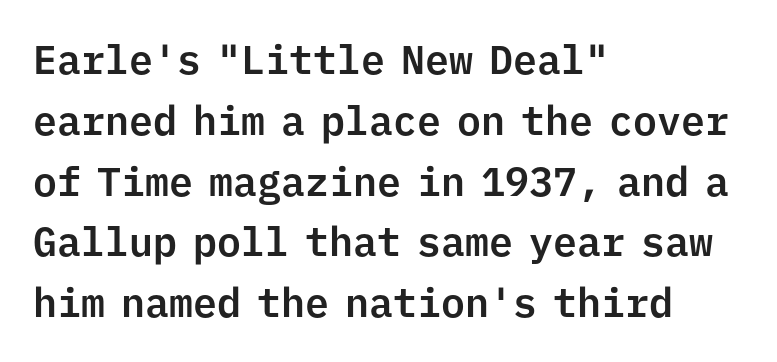
The image shows 40 px sans-serif type, upright, monospaced; set left-aligned, normal line spacing (1.52x), normal letter spacing, not underlined; low stroke contrast and a medium x-height.
